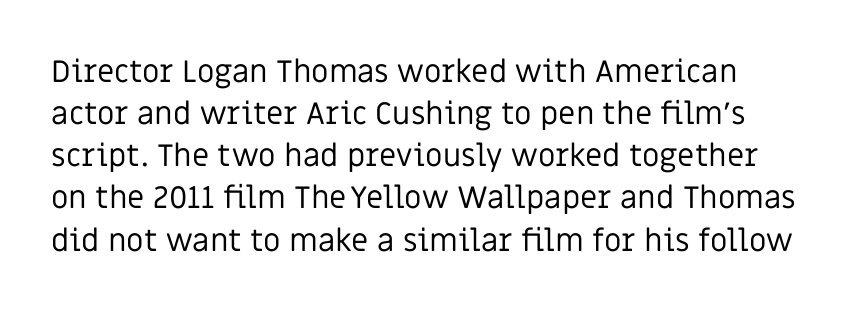
Does the leading feel generous? No, just average. Ordinary non-slanted type is in use. The passage shown has conventional tracking throughout. Look at the bottom of the vertical strokes: they stop flat, with no serifs.
